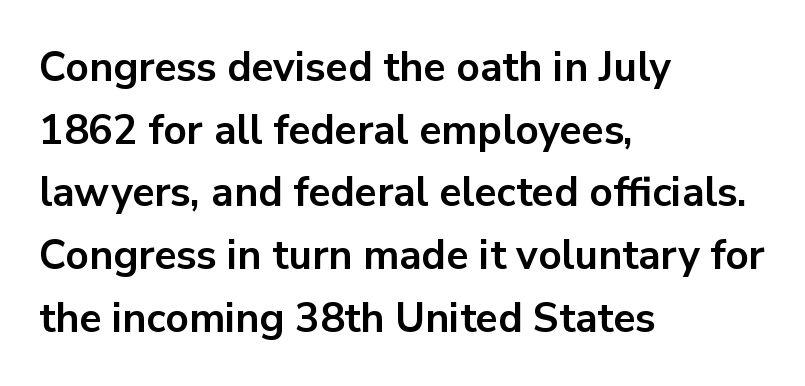
Q: Is the text bold? A: Yes.
Q: Is the text italic (slanted)? A: No, it is upright.
Q: Is the typeface a serif or a sans-serif typeface? A: Sans-serif.
Q: Is the text underlined? A: No.
Q: How is the paragraph aligned? A: Left-aligned.
Q: Is the spacing between letters normal or unusually wide? A: Normal.
Q: Is the spacing between lines tight, normal or loose? A: Normal.
Q: Width (condensed, normal, or wide)? A: Normal.
Q: Stroke contrast? A: Low.
Q: x-height? A: Medium.
Q: Monospaced? A: No.
